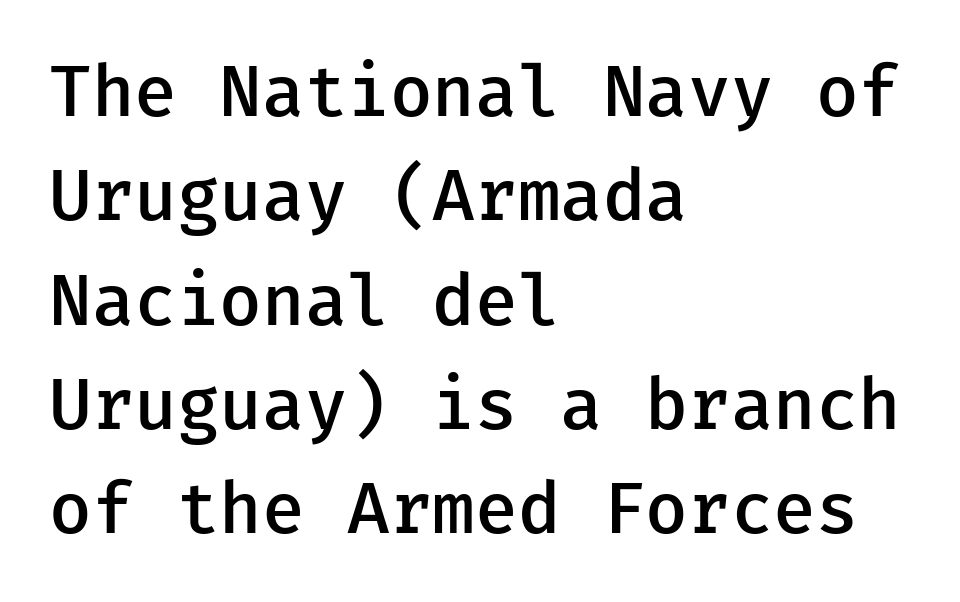
{"serif": "no", "italic": "no", "bold": "semi", "weight": "semibold", "width": "normal", "stroke_contrast": "low", "x_height": "medium", "underline": "no", "align": "left", "line_spacing": "normal", "line_spacing_ratio": 1.47, "letter_spacing": "normal", "letter_spacing_em": 0.0, "glyph_px": 71}
